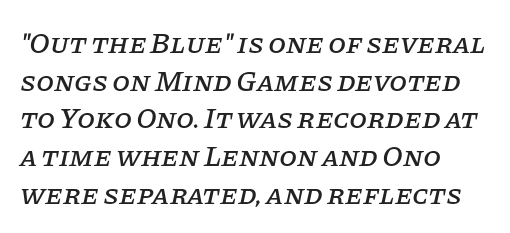
This sample keeps an unexceptional amount of space between lines. Descenders are the only things crossing below the line. Is this a fixed-width face? No — the glyphs have proportional, varying widths. Is the type slanted? Yes — the strokes lean at a clear angle.
